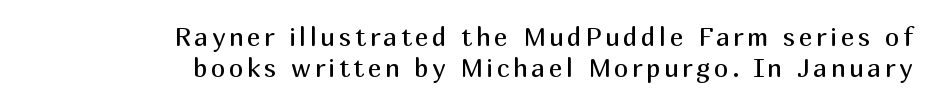
Q: Is the text bold? A: No.
Q: Is the text italic (slanted)? A: No, it is upright.
Q: Is the text underlined? A: No.
Q: How is the paragraph aligned? A: Right-aligned.
